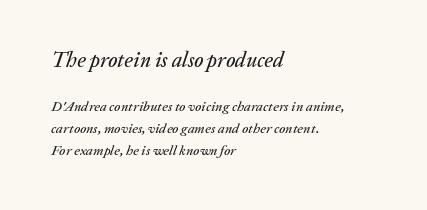
The face used here has a pronounced slope to its letters. The rendering shrinks the type as you move from the upper chunk to the lower. Between one letter and the next there's only the usual sliver of space. Rows of type keep a routine distance in the vertical direction. A classic flush-left, rag-right setting is used for this passage.
